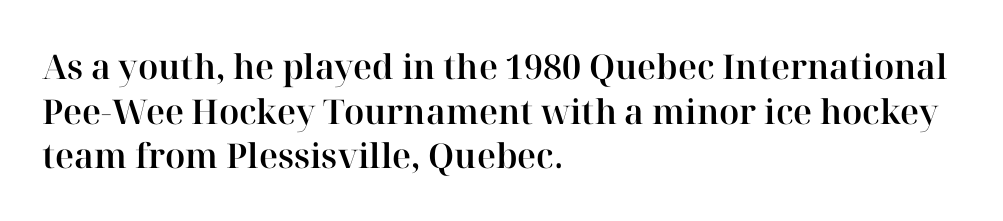
{"serif": "yes", "italic": "no", "width": "normal", "stroke_contrast": "high", "x_height": "medium", "monospaced": "no", "underline": "no", "align": "left", "line_spacing": "normal", "line_spacing_ratio": 1.31, "letter_spacing": "normal", "letter_spacing_em": 0.0, "glyph_px": 34}
